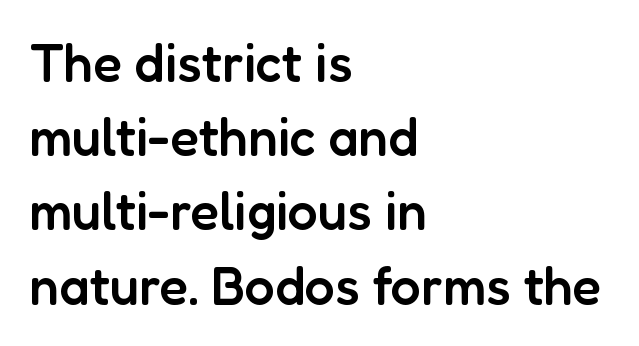
The image shows 53 px semibold sans-serif type, upright; set left-aligned, normal line spacing (1.4x), normal letter spacing, not underlined; low stroke contrast and a medium x-height.
